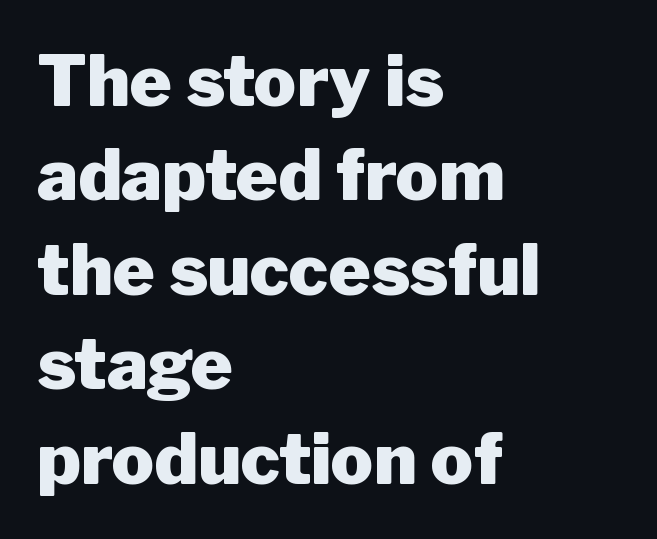
{"serif": "no", "italic": "no", "bold": "yes", "weight": "heavy", "width": "normal", "stroke_contrast": "low", "x_height": "medium", "monospaced": "no", "underline": "no", "align": "left", "line_spacing": "normal", "line_spacing_ratio": 1.33, "letter_spacing": "normal", "letter_spacing_em": 0.0, "glyph_px": 71}
